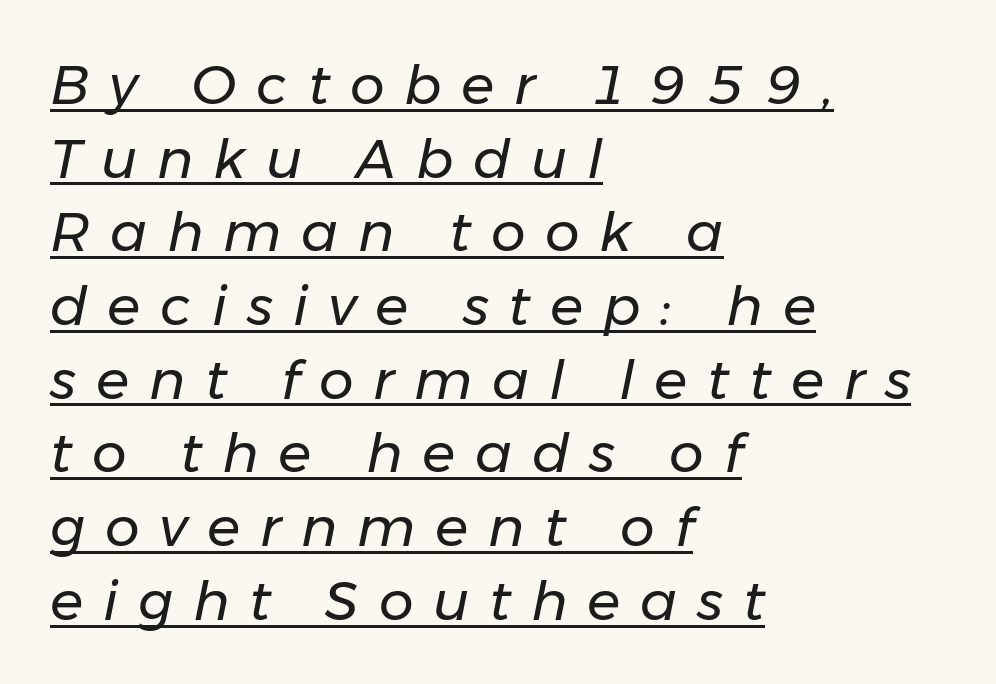
Q: Is the text bold? A: No.
Q: Is the text italic (slanted)? A: Yes, it leans right by about 11 degrees.
Q: Is the text underlined? A: Yes.
Q: How is the paragraph aligned? A: Left-aligned.
Q: Is the spacing between letters normal or unusually wide? A: Unusually wide.
Q: Is the spacing between lines tight, normal or loose? A: Normal.
Q: Width (condensed, normal, or wide)? A: Normal.
Q: Stroke contrast? A: Low.
Q: x-height? A: Medium.
Q: Monospaced? A: No.
